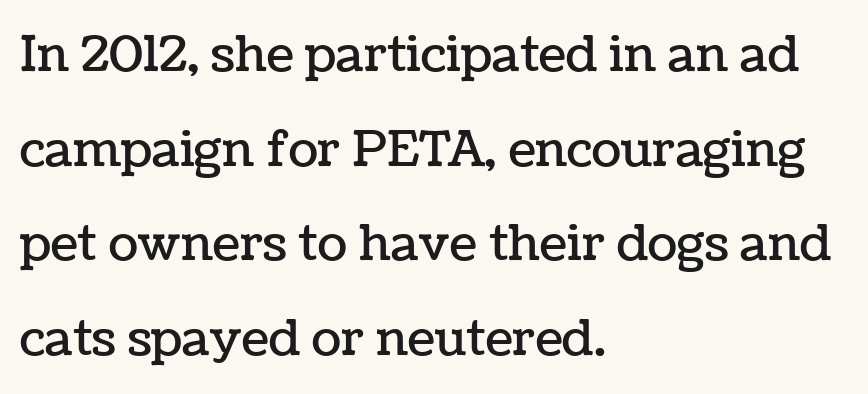
Descenders are the only things crossing below the line. Short and long lines alike share a common starting point at left. Default kerning and tracking; the words read as compact shapes. The lettering stays uniformly vertical, giving the passage a roman look. One glance says open: line gaps are wider than usual. You could not count columns in this text — the font is proportionally spaced.
